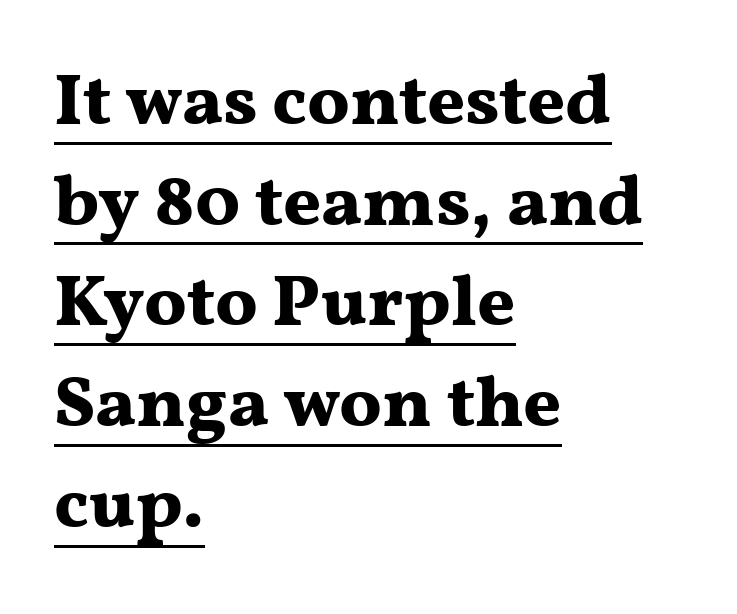
The image shows 73 px bold, wide serif type, upright; set left-aligned, normal line spacing (1.38x), normal letter spacing, underlined; medium stroke contrast and a medium x-height.
